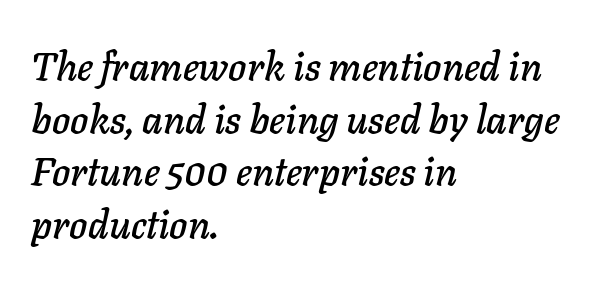
{"italic": "yes", "lean": "right", "slant_degrees": 11, "width": "normal", "stroke_contrast": "low", "x_height": "medium", "monospaced": "no", "underline": "no", "align": "left", "line_spacing": "normal", "line_spacing_ratio": 1.35, "letter_spacing": "normal", "letter_spacing_em": 0.0, "glyph_px": 39}
